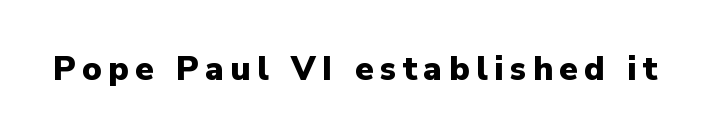
{"serif": "no", "italic": "no", "bold": "yes", "weight": "heavy", "width": "normal", "stroke_contrast": "low", "x_height": "medium", "monospaced": "no", "underline": "no", "letter_spacing": "wide", "letter_spacing_em": 0.2, "glyph_px": 33}
